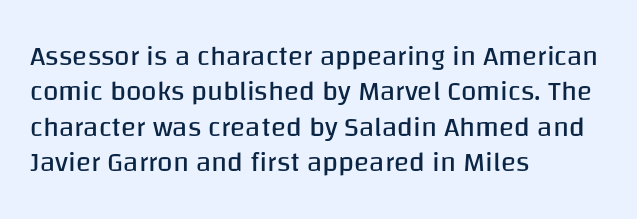
{"serif": "no", "italic": "no", "bold": "no", "weight": "regular", "width": "normal", "stroke_contrast": "low", "x_height": "large", "monospaced": "no", "underline": "no", "align": "left", "line_spacing": "normal", "line_spacing_ratio": 1.26, "letter_spacing": "normal", "letter_spacing_em": 0.0, "glyph_px": 28}
